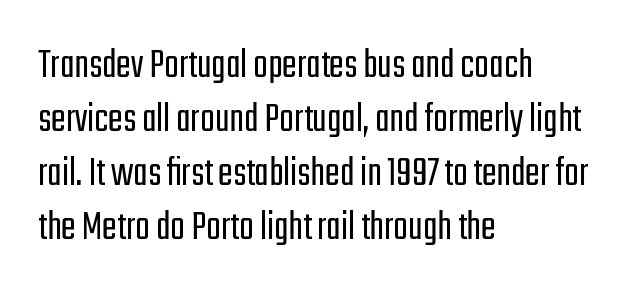
{"serif": "no", "italic": "no", "bold": "no", "weight": "light", "width": "condensed", "stroke_contrast": "low", "x_height": "medium", "monospaced": "no", "underline": "no", "align": "left", "line_spacing_ratio": 1.23, "letter_spacing": "normal", "letter_spacing_em": 0.0, "glyph_px": 44}
